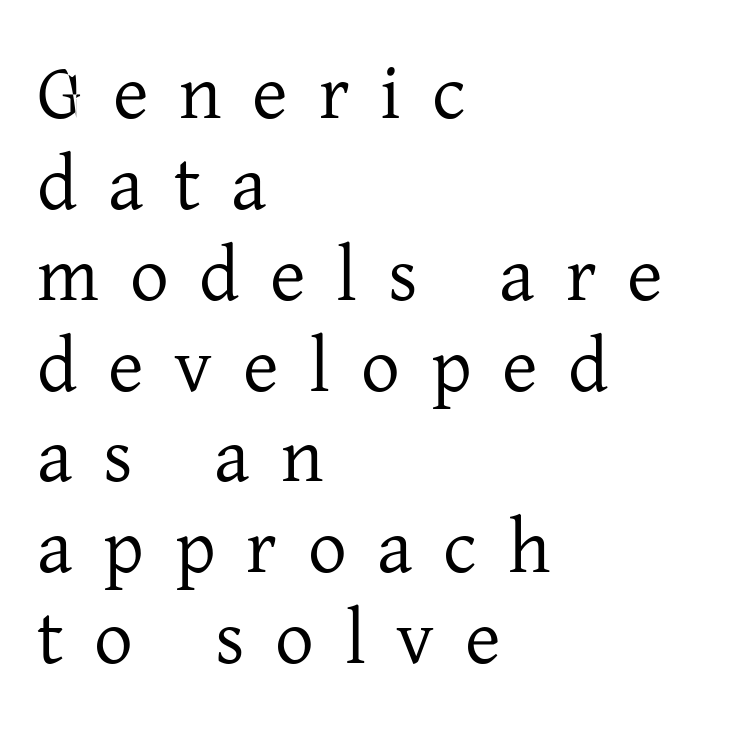
Q: Is the text italic (slanted)? A: No, it is upright.
Q: Is the typeface a serif or a sans-serif typeface? A: Serif.
Q: Is the text underlined? A: No.
Q: How is the paragraph aligned? A: Left-aligned.
Q: Is the spacing between letters normal or unusually wide? A: Unusually wide.
Q: Width (condensed, normal, or wide)? A: Normal.
Q: Stroke contrast? A: Low.
Q: x-height? A: Medium.
Q: Monospaced? A: No.
